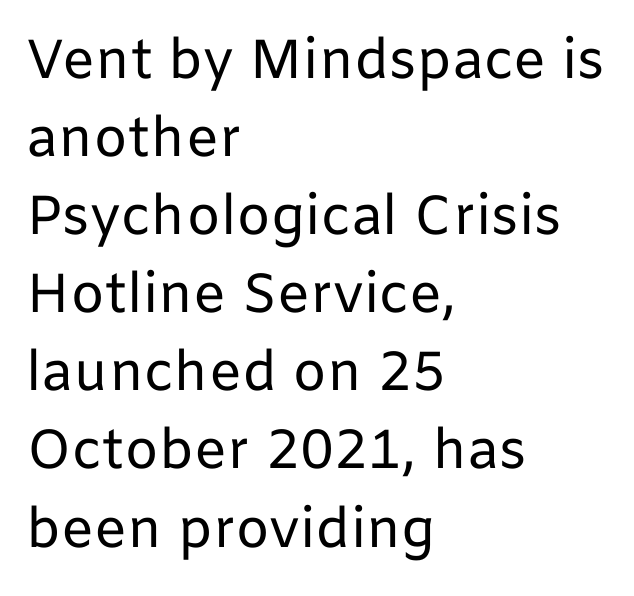
Q: Is the text bold? A: No.
Q: Is the text italic (slanted)? A: No, it is upright.
Q: Is the typeface a serif or a sans-serif typeface? A: Sans-serif.
Q: Is the text underlined? A: No.
Q: How is the paragraph aligned? A: Left-aligned.
Q: Is the spacing between letters normal or unusually wide? A: Normal.
Q: Is the spacing between lines tight, normal or loose? A: Normal.
Q: Width (condensed, normal, or wide)? A: Normal.
Q: Stroke contrast? A: Low.
Q: x-height? A: Medium.
Q: Monospaced? A: No.
